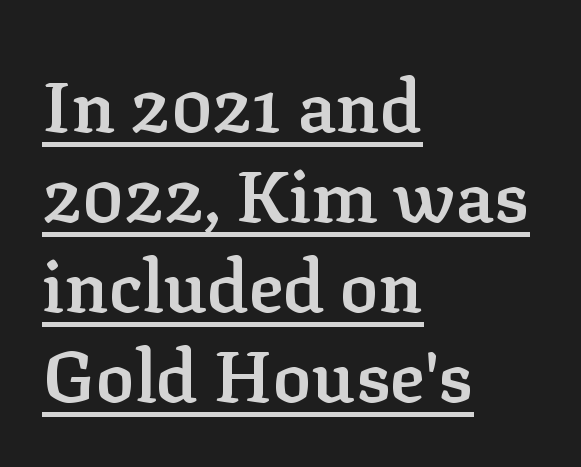
The image shows 72 px semibold serif type, upright; set left-aligned, normal line spacing (1.25x), normal letter spacing, underlined; low stroke contrast and a medium x-height.
